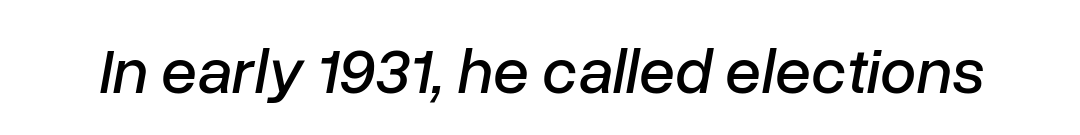
The letterforms sit shoulder to shoulder at normal distance. Slant detected: the letters are inclined. Here the designer chose a conventional face with non-uniform glyph widths. Descender tails drop into unmarked territory.
